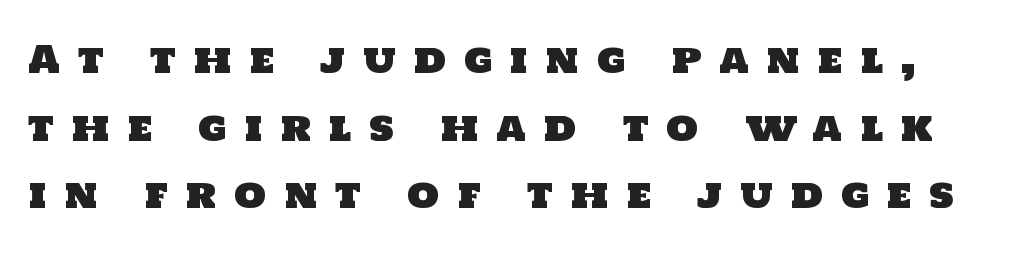
The image shows 37 px sans-serif type; set line spacing 1.83x, unusually wide letter spacing (+0.47 em), not underlined; low stroke contrast and a large x-height.
